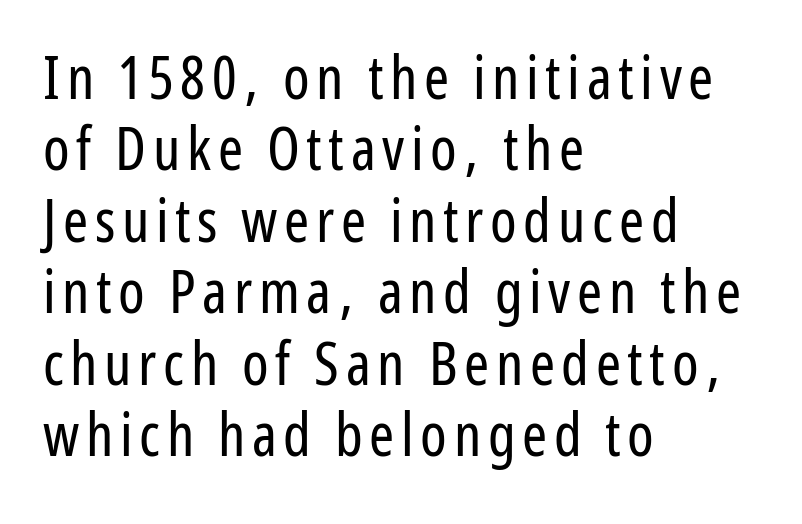
The image shows 60 px regular-weight, condensed sans-serif type, upright; set left-aligned, line spacing 1.19x, not underlined; low stroke contrast and a medium x-height.
